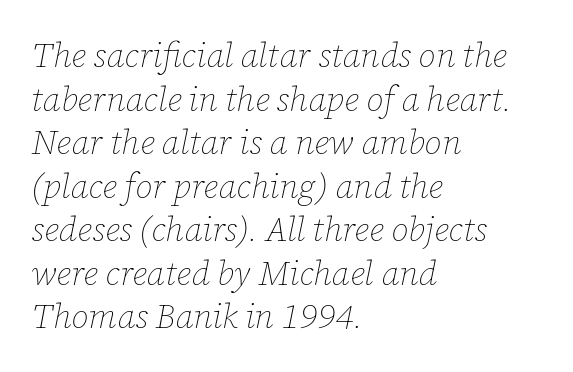
Q: Is the text bold? A: No.
Q: Is the text italic (slanted)? A: Yes, it leans right by about 12 degrees.
Q: Is the text underlined? A: No.
Q: How is the paragraph aligned? A: Left-aligned.
Q: Is the spacing between letters normal or unusually wide? A: Normal.
Q: Is the spacing between lines tight, normal or loose? A: Normal.
Q: Width (condensed, normal, or wide)? A: Normal.
Q: Stroke contrast? A: Low.
Q: x-height? A: Medium.
Q: Monospaced? A: No.
